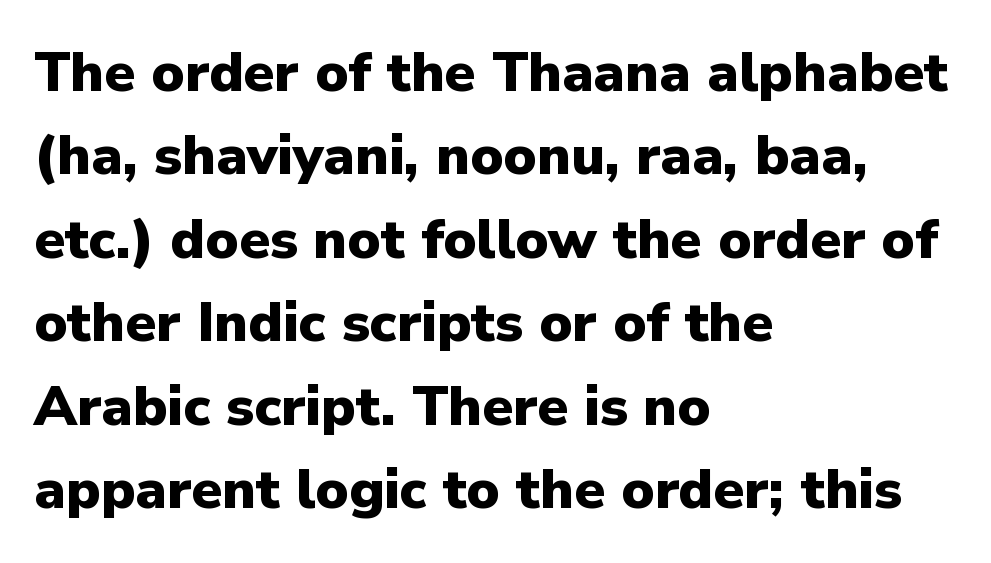
The image shows 56 px heavy sans-serif type, upright; set left-aligned, normal line spacing (1.49x), normal letter spacing, not underlined; low stroke contrast and a medium x-height.
